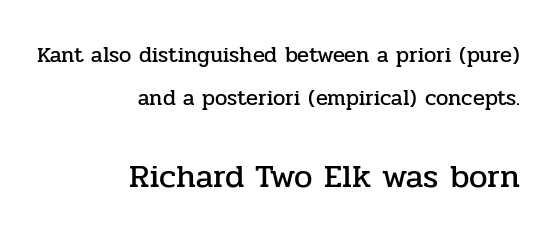
Rendered with straight, roman letterforms. Small over large — that's the arrangement of the two blocks here. Check where the strokes stop: tiny serifs finish them off. Horizontal bands of white between lines are thick stripes. This sample has the flowing, uneven cadence of proportional lettering.
